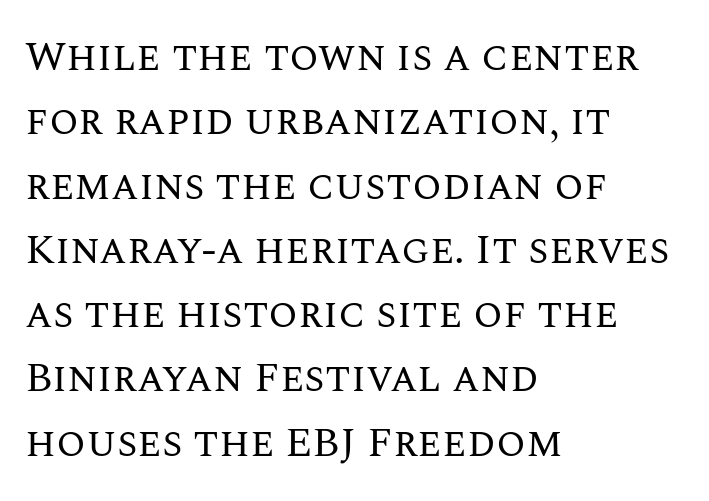
{"italic": "no", "bold": "no", "weight": "regular", "width": "normal", "stroke_contrast": "medium", "x_height": "large", "monospaced": "no", "underline": "no", "align": "left", "line_spacing": "normal", "line_spacing_ratio": 1.53, "letter_spacing": "normal", "letter_spacing_em": 0.0, "glyph_px": 42}
